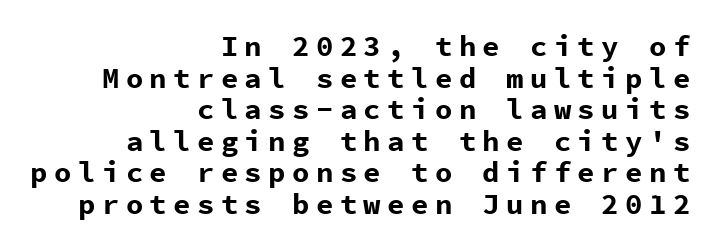
{"serif": "no", "italic": "no", "bold": "yes", "weight": "bold", "width": "normal", "stroke_contrast": "low", "x_height": "medium", "monospaced": "yes", "underline": "no", "align": "right", "line_spacing": "tight", "line_spacing_ratio": 1.09, "letter_spacing": "wide", "letter_spacing_em": 0.22, "glyph_px": 29}
